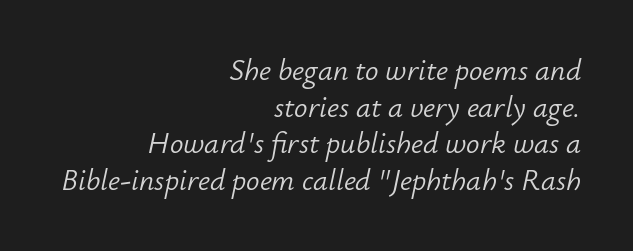
The image shows 30 px light type, italic (leaning right); set right-aligned, line spacing 1.22x, normal letter spacing, not underlined; low stroke contrast and a small x-height.
